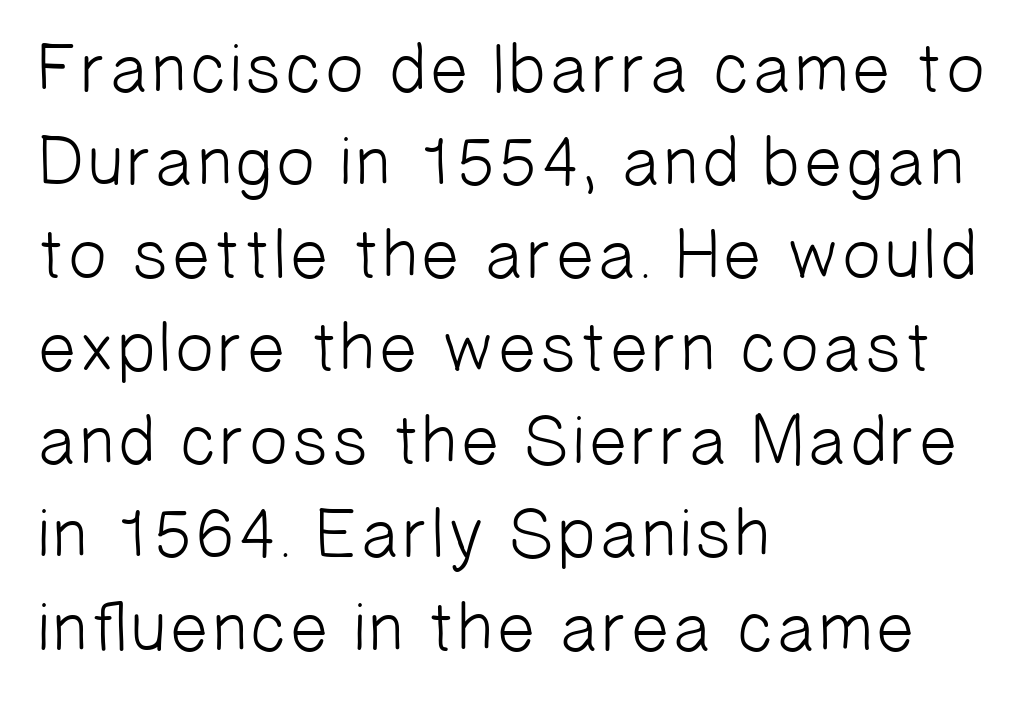
The image shows 70 px light sans-serif type; set left-aligned, normal line spacing (1.33x), normal letter spacing, not underlined; low stroke contrast and a medium x-height.
